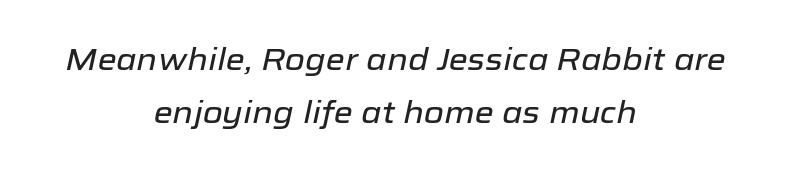
{"italic": "yes", "lean": "right", "slant_degrees": 12, "width": "normal", "stroke_contrast": "low", "x_height": "medium", "monospaced": "no", "underline": "no", "align": "center", "line_spacing": "normal", "line_spacing_ratio": 1.7, "letter_spacing": "normal", "letter_spacing_em": 0.0, "glyph_px": 31}
